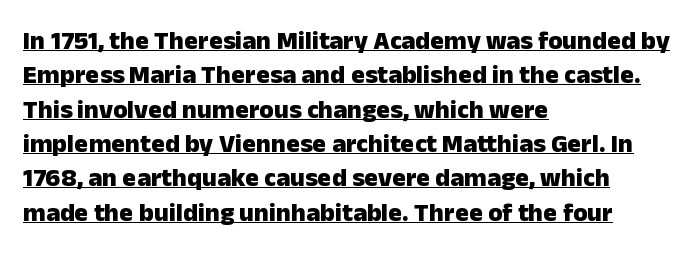
Line beginnings align vertically; line endings do not. The line-height multiplier appears to be the usual default. Characters remain perfectly vertical along every line. The passage shown has conventional tracking throughout.
